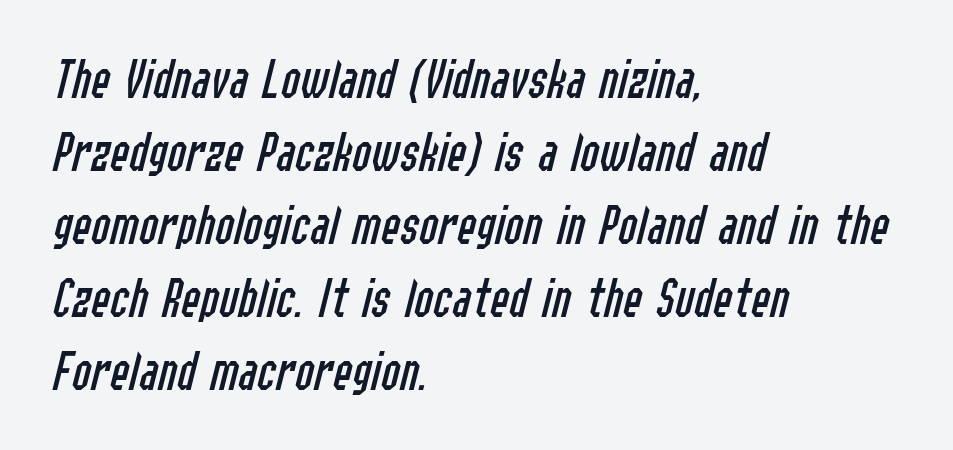
{"italic": "yes", "lean": "right", "slant_degrees": 14, "bold": "no", "weight": "regular", "width": "condensed", "stroke_contrast": "low", "x_height": "medium", "monospaced": "no", "underline": "no", "align": "left", "line_spacing": "normal", "line_spacing_ratio": 1.28, "letter_spacing": "normal", "letter_spacing_em": 0.0, "glyph_px": 57}
